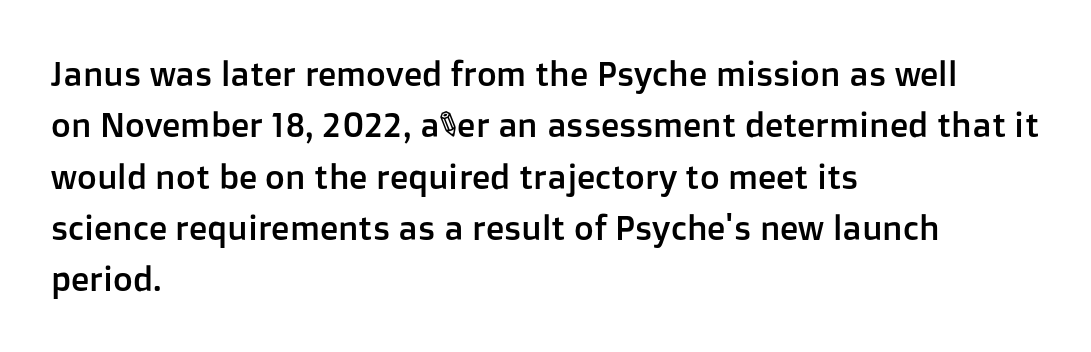
Q: Is the text italic (slanted)? A: No, it is upright.
Q: Is the typeface a serif or a sans-serif typeface? A: Sans-serif.
Q: Is the text underlined? A: No.
Q: How is the paragraph aligned? A: Left-aligned.
Q: Is the spacing between letters normal or unusually wide? A: Normal.
Q: Is the spacing between lines tight, normal or loose? A: Normal.
Q: Width (condensed, normal, or wide)? A: Normal.
Q: Stroke contrast? A: Low.
Q: x-height? A: Medium.
Q: Monospaced? A: No.
